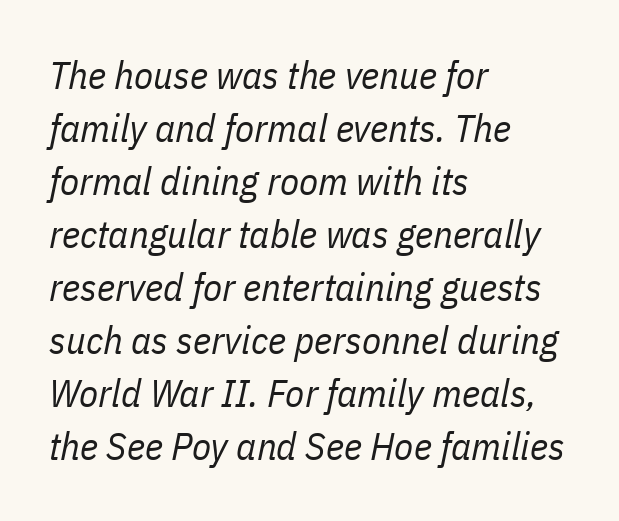
Q: Is the text bold? A: No.
Q: Is the text italic (slanted)? A: Yes, it leans right by about 11 degrees.
Q: Is the text underlined? A: No.
Q: How is the paragraph aligned? A: Left-aligned.
Q: Is the spacing between letters normal or unusually wide? A: Normal.
Q: Is the spacing between lines tight, normal or loose? A: Normal.
Q: Width (condensed, normal, or wide)? A: Condensed.
Q: Stroke contrast? A: Low.
Q: x-height? A: Medium.
Q: Monospaced? A: No.
